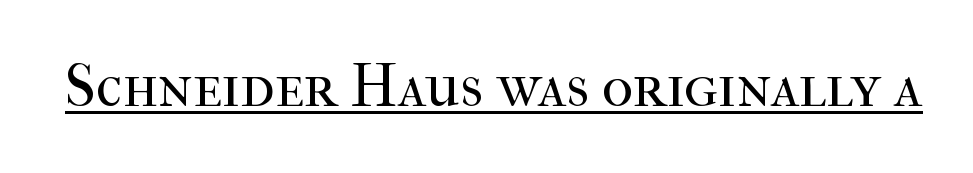
{"serif": "yes", "italic": "no", "bold": "no", "weight": "regular", "width": "normal", "stroke_contrast": "high", "x_height": "medium", "monospaced": "no", "underline": "yes", "letter_spacing": "normal", "letter_spacing_em": 0.0, "glyph_px": 60}
